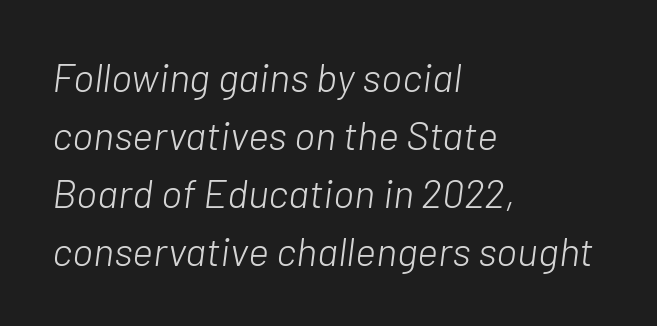
The image shows 40 px light type, italic (leaning right); set left-aligned, normal line spacing (1.45x), normal letter spacing, not underlined; low stroke contrast and a medium x-height.
